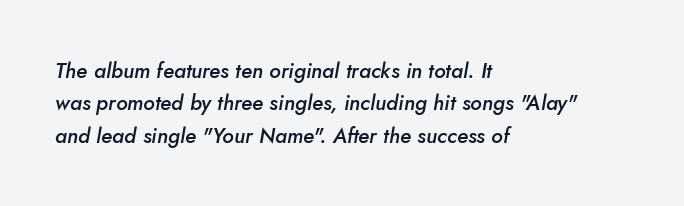
Summary of weight: moderately heavy, a semibold. This rendering leaves character spacing at its baseline value. Is there much room between lines? A standard amount, neither cramped nor airy. Does the lettering tilt? It does — this is italic.
